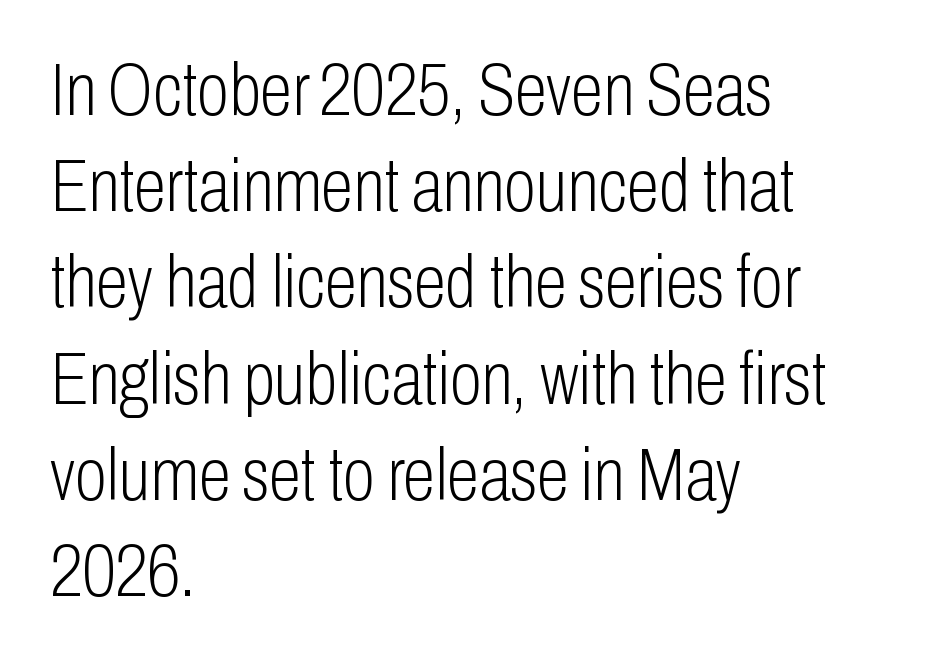
{"serif": "no", "italic": "no", "bold": "no", "weight": "light", "width": "condensed", "stroke_contrast": "low", "x_height": "medium", "monospaced": "no", "underline": "no", "align": "left", "line_spacing": "normal", "line_spacing_ratio": 1.3, "letter_spacing": "normal", "letter_spacing_em": 0.0, "glyph_px": 74}
